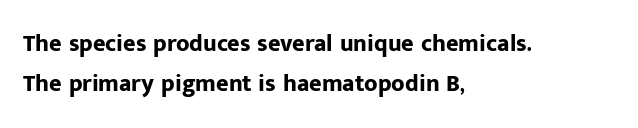
Q: Is the text bold? A: Yes.
Q: Is the text italic (slanted)? A: No, it is upright.
Q: Is the text underlined? A: No.
Q: How is the paragraph aligned? A: Left-aligned.
Q: Is the spacing between letters normal or unusually wide? A: Normal.
Q: Is the spacing between lines tight, normal or loose? A: Normal.
